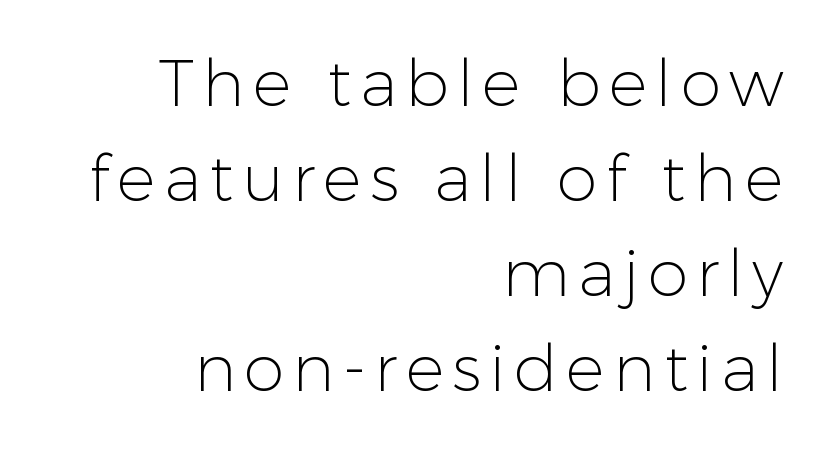
Q: Is the text bold? A: No.
Q: Is the text italic (slanted)? A: No, it is upright.
Q: Is the typeface a serif or a sans-serif typeface? A: Sans-serif.
Q: Is the text underlined? A: No.
Q: How is the paragraph aligned? A: Right-aligned.
Q: Is the spacing between lines tight, normal or loose? A: Normal.
Q: Width (condensed, normal, or wide)? A: Normal.
Q: Stroke contrast? A: Low.
Q: x-height? A: Medium.
Q: Monospaced? A: No.
